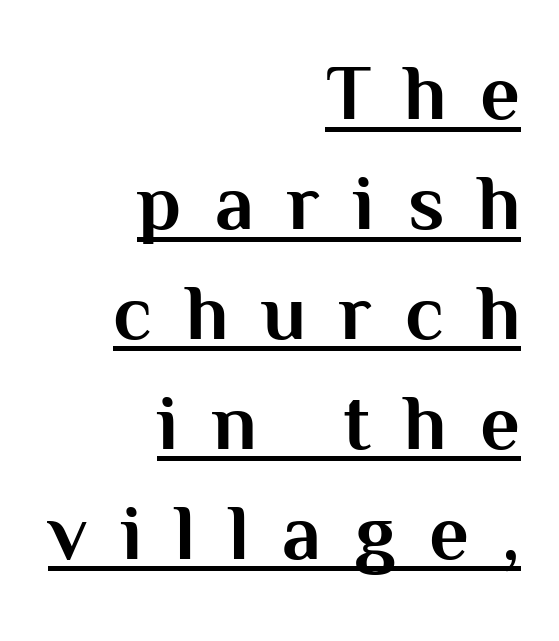
{"serif": "no", "italic": "no", "bold": "yes", "weight": "bold", "width": "normal", "stroke_contrast": "medium", "x_height": "medium", "monospaced": "no", "underline": "yes", "align": "right", "line_spacing": "normal", "line_spacing_ratio": 1.41, "letter_spacing": "wide", "letter_spacing_em": 0.43, "glyph_px": 78}
